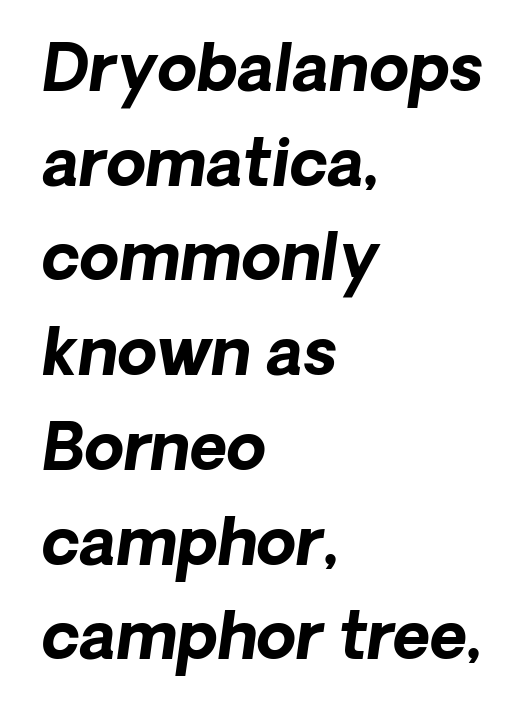
Horizontal bands of white between lines are of average thickness. Characters follow at the spacing the type designer built in. Proportional: the letters do not fall into vertical columns. These lines carry a lot of weight — the face is fully bold. Horizontally, the lines are justified to the leading edge only. Honestly, there is no underline to notice here at all.
